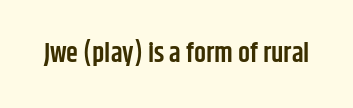
Q: Is the text bold? A: Semi-bold.
Q: Is the text italic (slanted)? A: No, it is upright.
Q: Is the text underlined? A: No.
Q: Is the spacing between letters normal or unusually wide? A: Normal.
